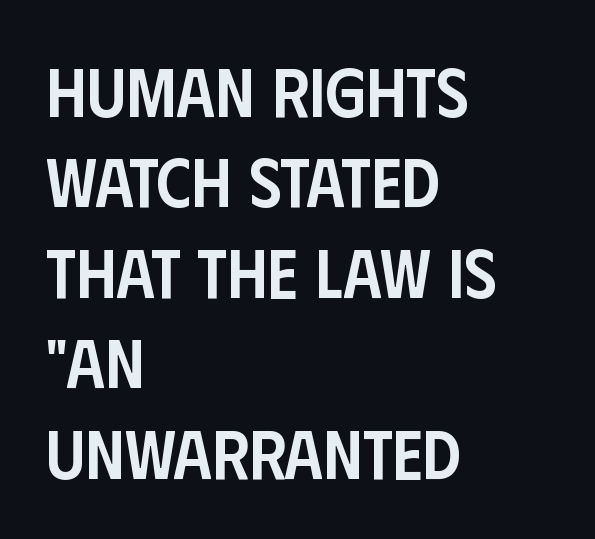
Q: Is the text bold? A: Semi-bold.
Q: Is the text italic (slanted)? A: No, it is upright.
Q: Is the typeface a serif or a sans-serif typeface? A: Sans-serif.
Q: Is the text underlined? A: No.
Q: How is the paragraph aligned? A: Left-aligned.
Q: Is the spacing between letters normal or unusually wide? A: Normal.
Q: Is the spacing between lines tight, normal or loose? A: Normal.
Q: Width (condensed, normal, or wide)? A: Condensed.
Q: Stroke contrast? A: Low.
Q: x-height? A: Large.
Q: Monospaced? A: No.
